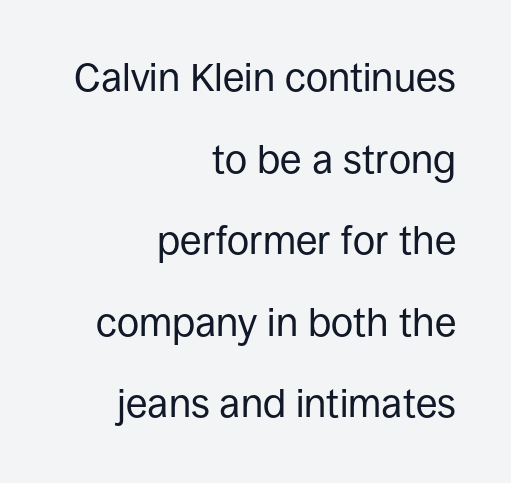
The image shows 39 px regular-weight sans-serif type, upright; set right-aligned, loose line spacing (2.09x), normal letter spacing, not underlined; low stroke contrast and a large x-height.
